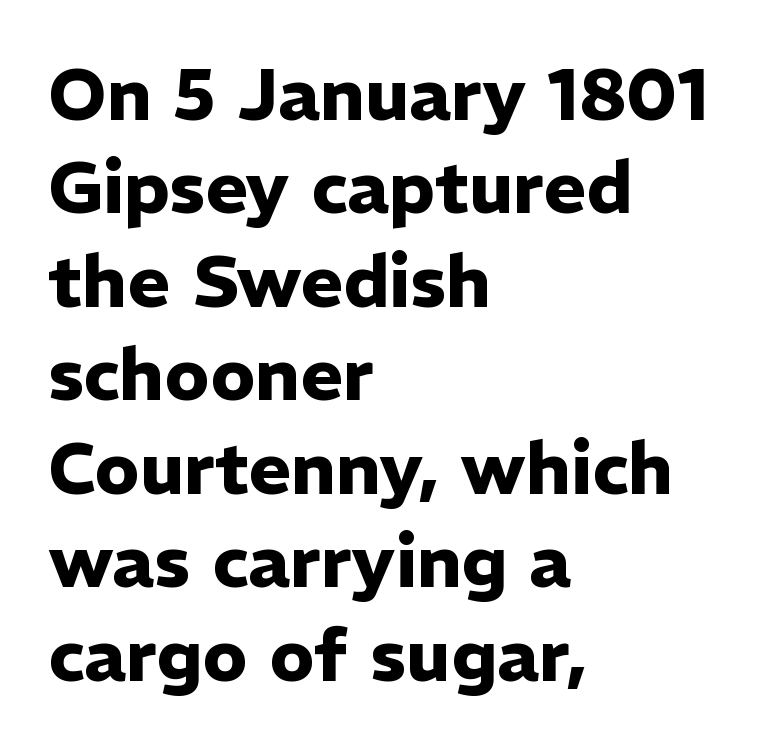
Weight check: bold — yes, fully. To sum up the face: it is a sans, with no serifs. Does extra space separate the letters? No, they use regular spacing. Leading: standard. Looks like regular typesetting: each glyph gets only the width it needs. The axis of the letterforms is exactly vertical.
